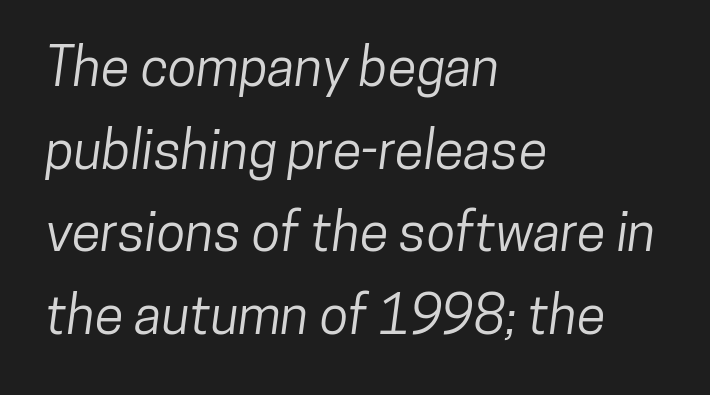
Q: Is the typeface a serif or a sans-serif typeface? A: Sans-serif.
Q: Is the text underlined? A: No.
Q: How is the paragraph aligned? A: Left-aligned.
Q: Is the spacing between letters normal or unusually wide? A: Normal.
Q: Is the spacing between lines tight, normal or loose? A: Normal.
Q: Width (condensed, normal, or wide)? A: Condensed.
Q: Stroke contrast? A: Low.
Q: x-height? A: Medium.
Q: Monospaced? A: No.
